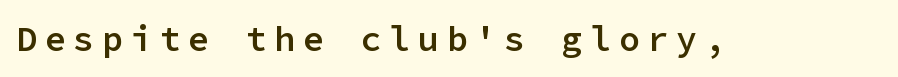
Each letter, wide or thin by design, is forced into the same width here. Quick note: underline off. Spacing between characters has been opened up far beyond the box default. Type style note: lacks serifs. Notice the strokes are somewhat thickened but not fully heavy: this is a semibold. Upright lettering throughout.
